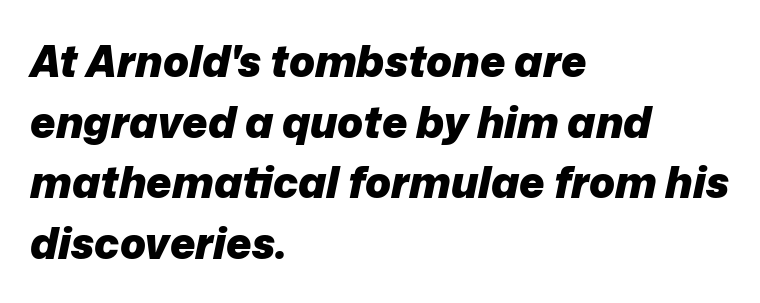
{"italic": "yes", "lean": "right", "slant_degrees": 12, "bold": "yes", "weight": "heavy", "width": "normal", "stroke_contrast": "low", "x_height": "medium", "monospaced": "no", "underline": "no", "align": "left", "line_spacing": "normal", "line_spacing_ratio": 1.41, "letter_spacing": "normal", "letter_spacing_em": 0.0, "glyph_px": 43}
